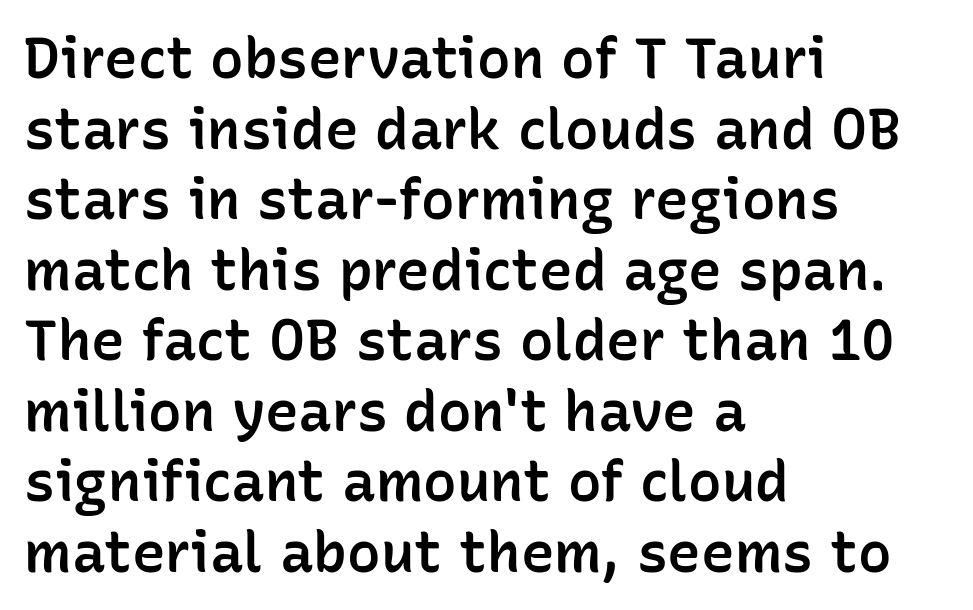
The image shows 56 px semibold sans-serif type, upright; set left-aligned, normal line spacing (1.26x), normal letter spacing, not underlined; low stroke contrast and a medium x-height.
